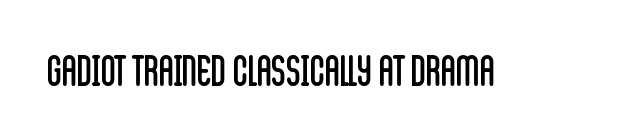
Q: Is the text bold? A: No.
Q: Is the text italic (slanted)? A: No, it is upright.
Q: Is the typeface a serif or a sans-serif typeface? A: Sans-serif.
Q: Is the text underlined? A: No.
Q: Is the spacing between letters normal or unusually wide? A: Normal.
Q: Width (condensed, normal, or wide)? A: Condensed.
Q: Stroke contrast? A: Low.
Q: x-height? A: Large.
Q: Monospaced? A: No.
